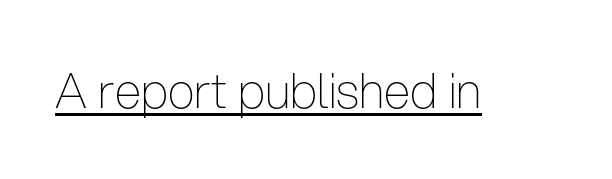
The glyphs in this specimen are sans serif. Proportional: the letters do not fall into vertical columns. Observe the ordinary spacing: letters are neighbours, not strangers. Heft: none added — not bold.
